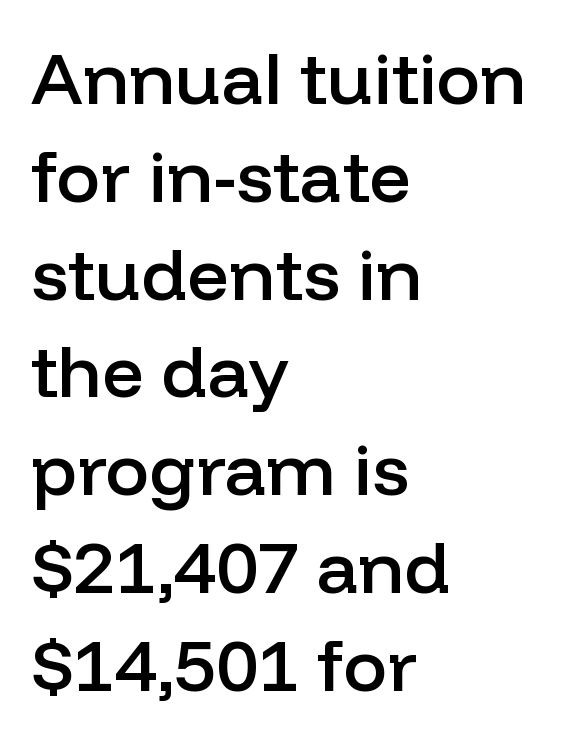
Q: Is the text bold? A: Semi-bold.
Q: Is the text italic (slanted)? A: No, it is upright.
Q: Is the typeface a serif or a sans-serif typeface? A: Sans-serif.
Q: Is the text underlined? A: No.
Q: How is the paragraph aligned? A: Left-aligned.
Q: Is the spacing between letters normal or unusually wide? A: Normal.
Q: Is the spacing between lines tight, normal or loose? A: Normal.
Q: Width (condensed, normal, or wide)? A: Normal.
Q: Stroke contrast? A: Low.
Q: x-height? A: Medium.
Q: Monospaced? A: No.
